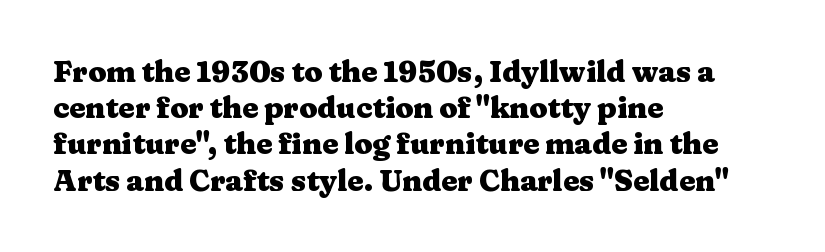
The letters carry serifs — small finishing strokes at the ends of their stems. Vertical strokes here are truly vertical. Caption: multi-line text, flush left, ragged right. Compared with an ordinary text face, these strokes are far heavier — a full bold. These lines sit exactly where default settings would place them. The string is rendered with underlining switched off.
